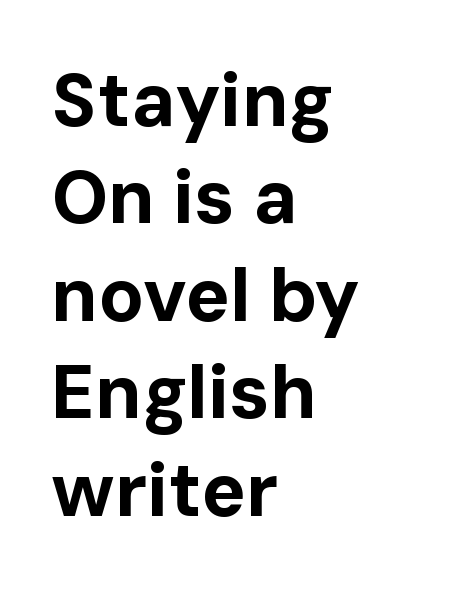
Q: Is the text bold? A: Yes.
Q: Is the text italic (slanted)? A: No, it is upright.
Q: Is the typeface a serif or a sans-serif typeface? A: Sans-serif.
Q: Is the text underlined? A: No.
Q: How is the paragraph aligned? A: Left-aligned.
Q: Is the spacing between letters normal or unusually wide? A: Normal.
Q: Is the spacing between lines tight, normal or loose? A: Normal.
Q: Width (condensed, normal, or wide)? A: Normal.
Q: Stroke contrast? A: Low.
Q: x-height? A: Medium.
Q: Monospaced? A: No.
